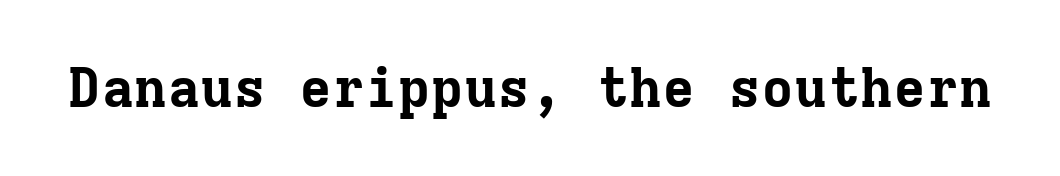
Italic: no, the glyphs are upright roman. The type family on display is of the serif kind. Compared with typical body copy, the letter spacing here is the same. Stroke thickness is high; the sample reads as a true bold.
